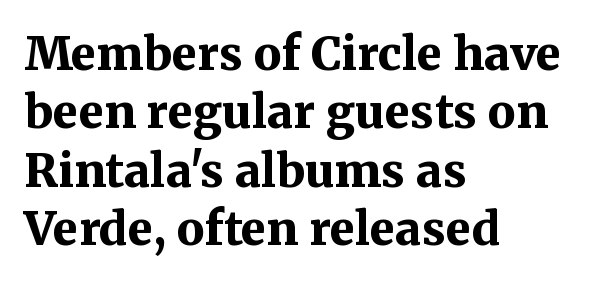
The image shows 46 px bold serif type, upright; set left-aligned, normal line spacing (1.27x), normal letter spacing, not underlined; medium stroke contrast and a medium x-height.
